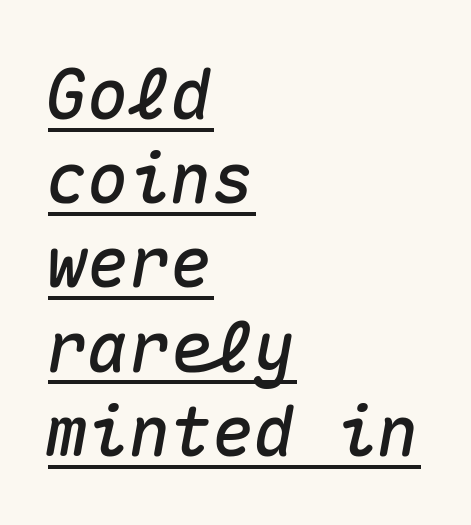
The image shows 69 px text type, italic (leaning right), monospaced; set left-aligned, line spacing 1.22x, normal letter spacing, underlined; medium stroke contrast and a medium x-height.
